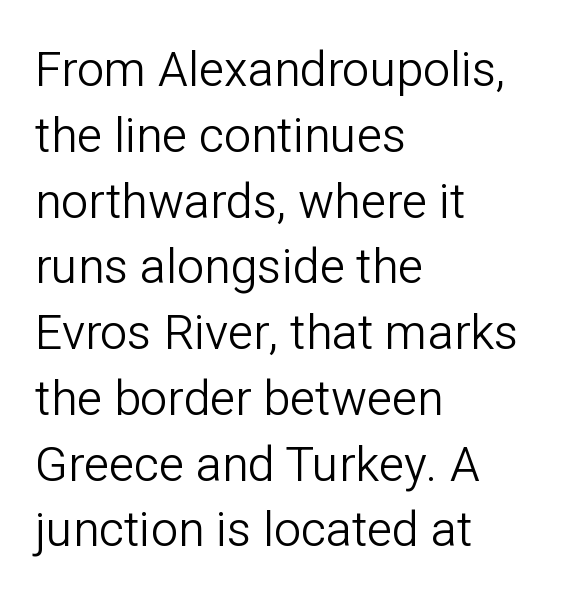
The image shows 48 px light sans-serif type, upright; set left-aligned, normal line spacing (1.37x), normal letter spacing, not underlined; low stroke contrast and a medium x-height.
